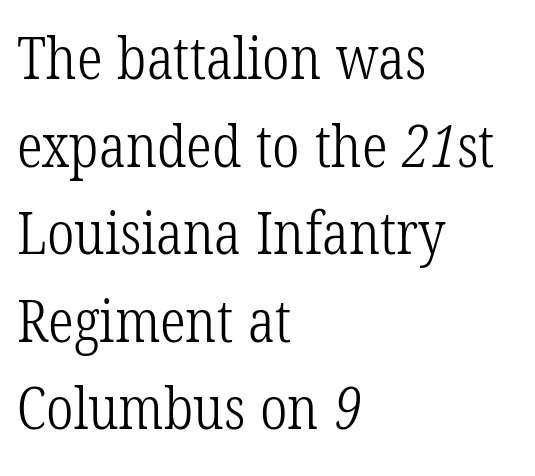
{"serif": "yes", "bold": "no", "weight": "light", "width": "condensed", "stroke_contrast": "low", "x_height": "medium", "monospaced": "no", "underline": "no", "align": "left", "line_spacing": "normal", "line_spacing_ratio": 1.51, "letter_spacing": "normal", "letter_spacing_em": 0.0, "glyph_px": 58}
